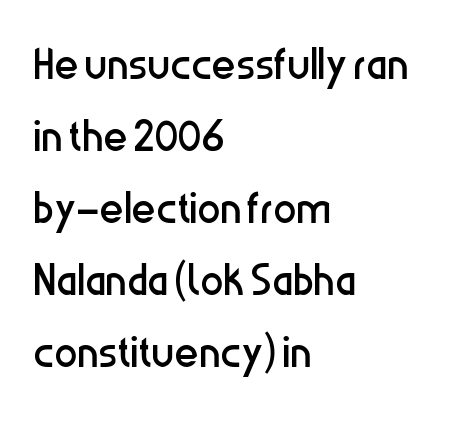
{"serif": "no", "italic": "no", "bold": "no", "weight": "regular", "width": "condensed", "stroke_contrast": "low", "x_height": "medium", "monospaced": "no", "underline": "no", "align": "left", "line_spacing_ratio": 1.24, "letter_spacing": "normal", "letter_spacing_em": 0.0, "glyph_px": 58}
